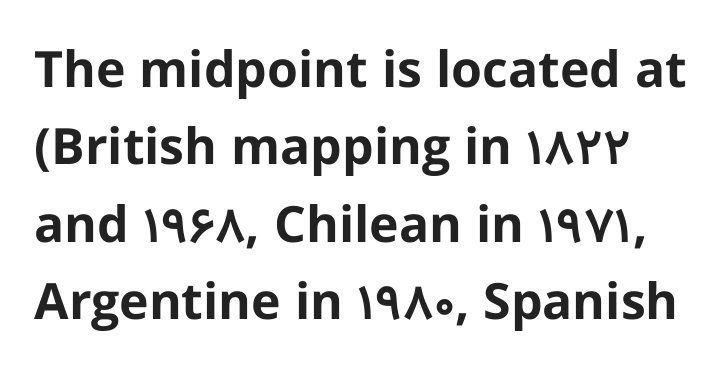
{"serif": "no", "italic": "no", "bold": "yes", "weight": "bold", "width": "normal", "stroke_contrast": "low", "x_height": "medium", "monospaced": "no", "underline": "no", "line_spacing": "normal", "line_spacing_ratio": 1.55, "letter_spacing": "normal", "letter_spacing_em": 0.0, "glyph_px": 50}
